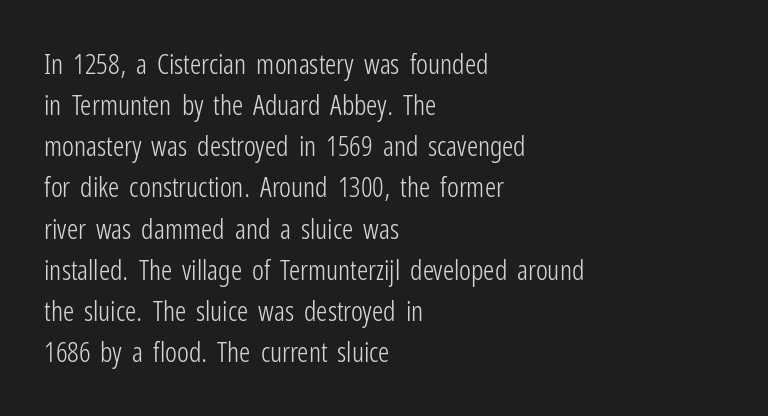
Tracking here is standard; glyphs follow each other at the usual distance. The foot of each line stays bare and open. The typesetter chose a ragged-right arrangement here. This sample keeps an unexceptional amount of space between lines. These glyphs show unthickened strokes, regular width or finer. This rendering employs a face without finishing strokes, i.e., a sans-serif.
